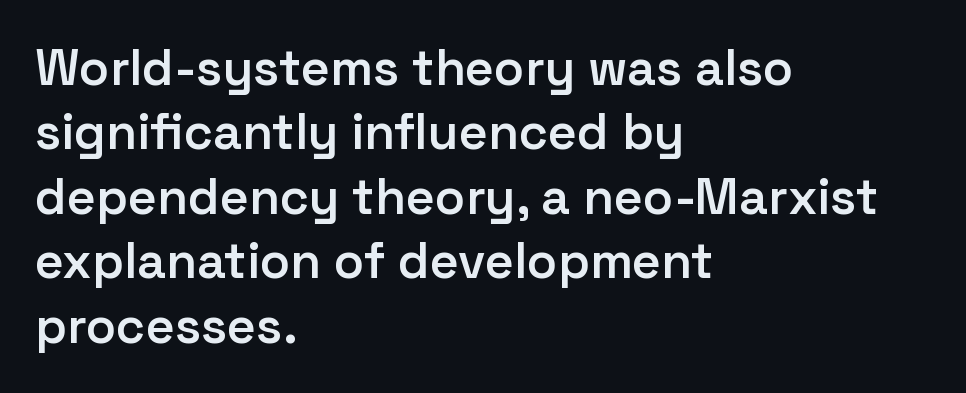
This rendering features lettering with no underline. The passage shown is semibold, sitting just below true bold. Line starts are locked; line ends wander. Varying glyph widths throughout — classic text-font behaviour. How would I describe the line gaps? Plain and ordinary. This is the regular roman posture of the typeface.
